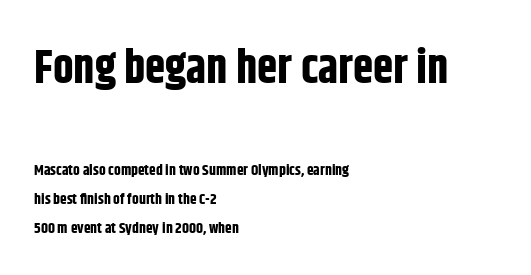
The font family rendered here belongs to the sans-serif group. The words here are not underlined. Every row of glyphs begins at an identical x-position on the left. Compared with typical body copy, the letter spacing here is the same. The designer dialed line spacing up above the default.
